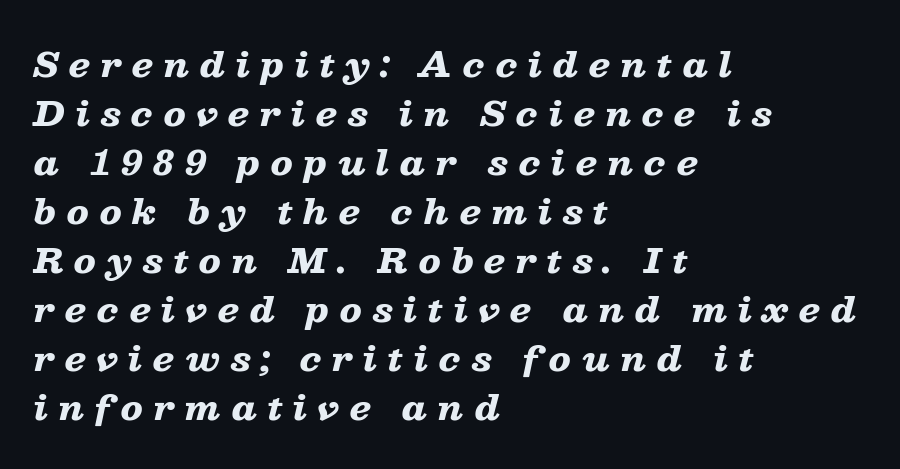
Q: Is the text bold? A: Yes.
Q: Is the text italic (slanted)? A: Yes, it leans right by about 13 degrees.
Q: Is the text underlined? A: No.
Q: How is the paragraph aligned? A: Left-aligned.
Q: Is the spacing between letters normal or unusually wide? A: Unusually wide.
Q: Is the spacing between lines tight, normal or loose? A: Normal.
Q: Width (condensed, normal, or wide)? A: Wide.
Q: Stroke contrast? A: Low.
Q: x-height? A: Medium.
Q: Monospaced? A: No.
